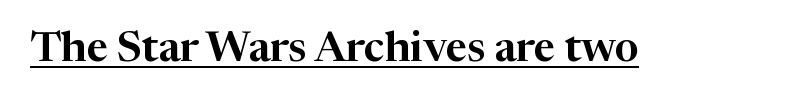
The image shows 42 px serif type, upright; set normal letter spacing, underlined; high stroke contrast and a medium x-height.
